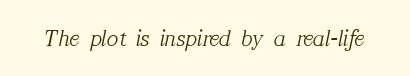
No extra tracking has been applied to these lines. Stems and bowls with no extra thickness — not bold. The whole block is typeset with a tilt. Beneath every word, the page is bare.
